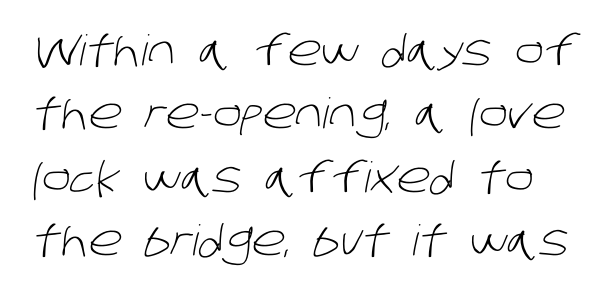
Q: Is the text bold? A: No.
Q: Is the typeface a serif or a sans-serif typeface? A: Sans-serif.
Q: Is the text underlined? A: No.
Q: Is the spacing between letters normal or unusually wide? A: Normal.
Q: Is the spacing between lines tight, normal or loose? A: Normal.
Q: Width (condensed, normal, or wide)? A: Normal.
Q: Stroke contrast? A: Low.
Q: x-height? A: Large.
Q: Monospaced? A: No.
